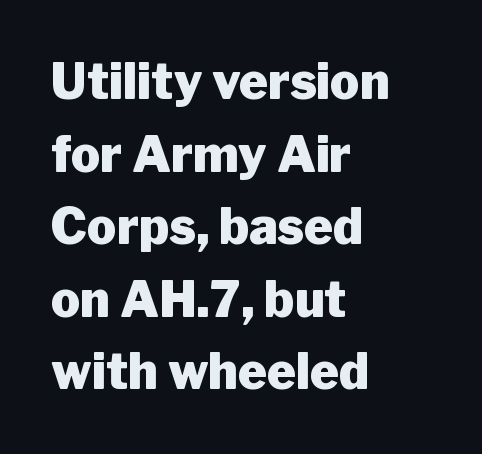
The image shows 49 px heavy sans-serif type, upright; set left-aligned, normal line spacing (1.48x), normal letter spacing, not underlined; low stroke contrast and a medium x-height.
